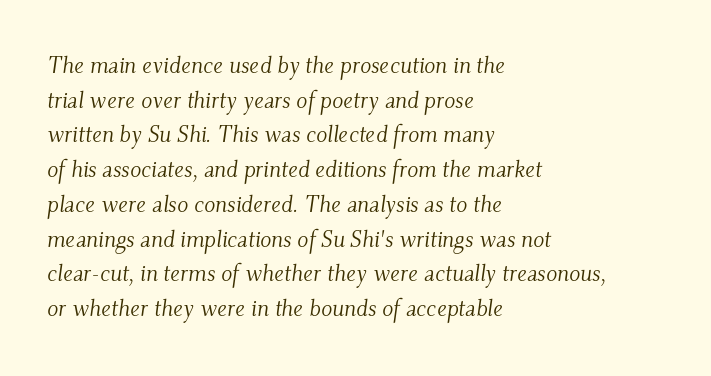
One-word summary of the alignment: left. Caption: standard tracking, unaltered. Students, observe: this is what conventionally led text looks like. Underlining? Definitely not there. Designer's note — italics engaged. Stems here are at most as thick as an everyday book face.
